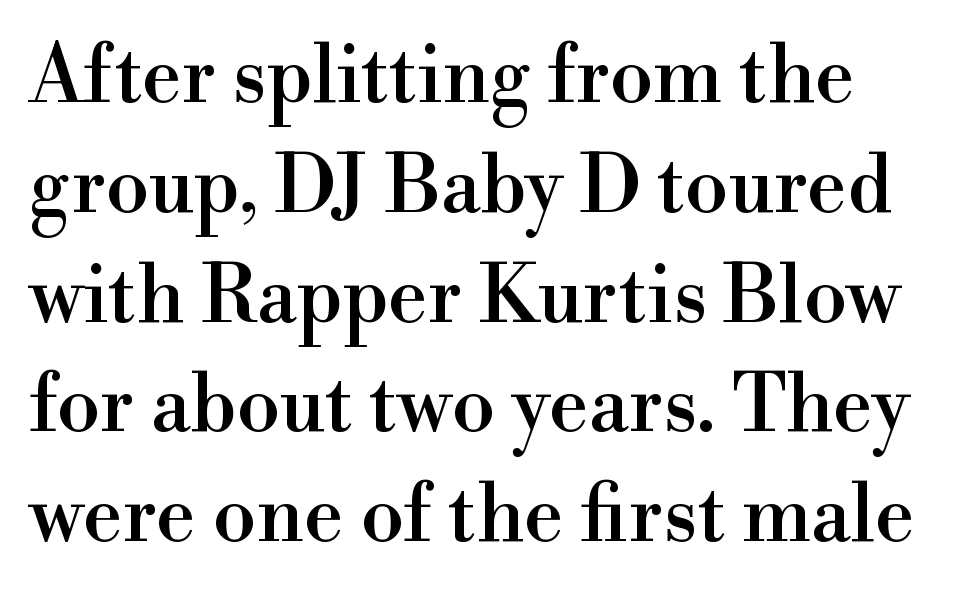
{"serif": "yes", "italic": "no", "width": "normal", "stroke_contrast": "high", "x_height": "small", "monospaced": "no", "underline": "no", "line_spacing": "normal", "line_spacing_ratio": 1.39, "letter_spacing": "normal", "letter_spacing_em": 0.0, "glyph_px": 79}
